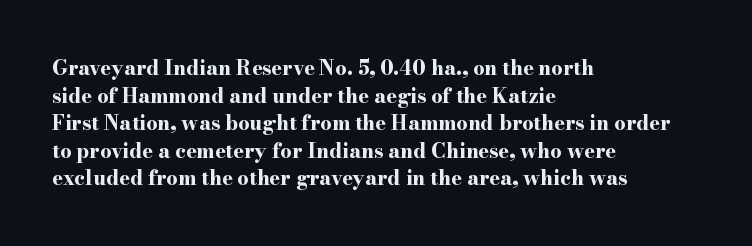
{"italic": "no", "bold": "yes", "underline": "no", "align": "left", "line_spacing": "normal", "line_spacing_ratio": 1.38, "letter_spacing": "normal", "letter_spacing_em": 0.0, "glyph_px": 20}
